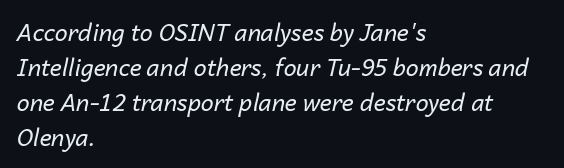
The image shows 23 px text type, italic (leaning right); set left-aligned, normal line spacing (1.52x), normal letter spacing, not underlined.
